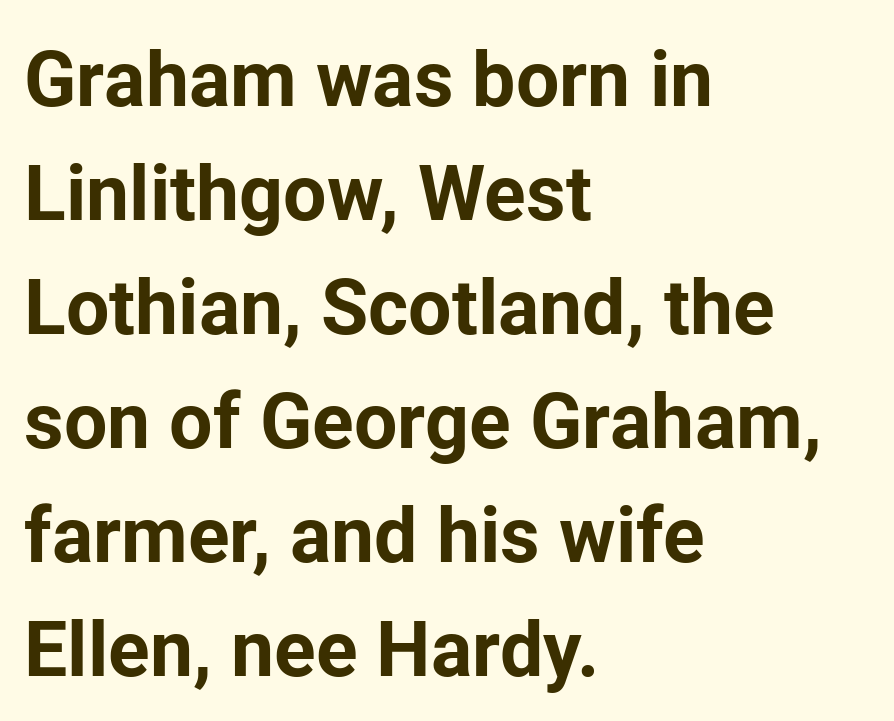
The image shows 77 px bold sans-serif type, upright; set left-aligned, normal line spacing (1.48x), normal letter spacing, not underlined; low stroke contrast and a medium x-height.
